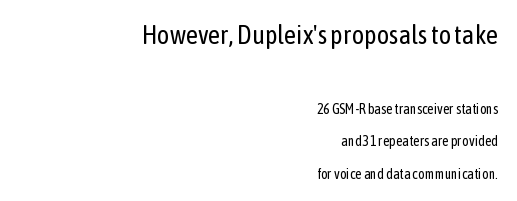
Each new line begins a long way beneath the previous one. Look at the tracking — it's just the regular setting, nothing added. Rendered with straight, roman letterforms. Just letters on the line, the space beneath them empty. One-word summary of the alignment: right.
